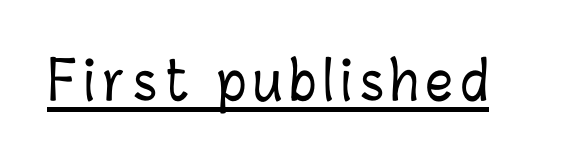
Has an underline been added? It has. Style check: upright. Varying glyph widths throughout — classic text-font behaviour.
